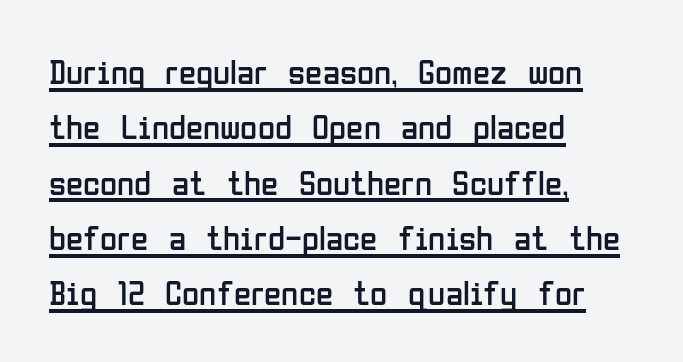
These lines are rendered in a variable-pitch font. This rendering features underlined lettering. This is roman type, the default non-slanted kind. Is this a heavy cut? Hardly; it is regular or lighter. There is no visible air inserted between adjacent glyphs. In CSS terms this would be text-align: left.
